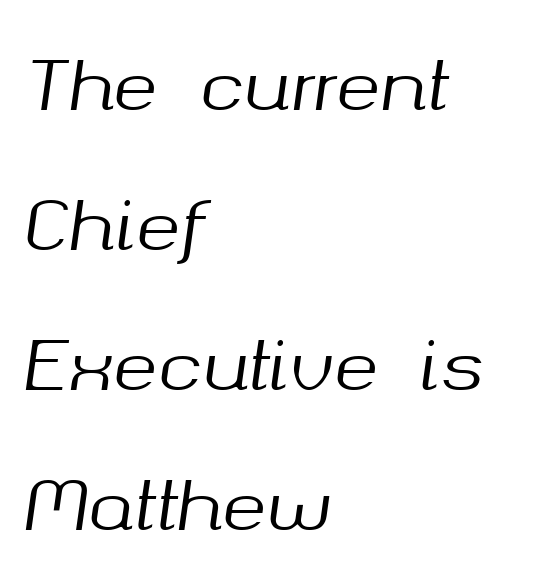
The block of text is sparse from top to bottom, with ample space between rows. Nobody touched the tracking dial on this one. Decoration check: the copy has no underline. Think of a printed novel: that variable character pitch is what you see here. The passage shown leans; its letterforms are oblique.
